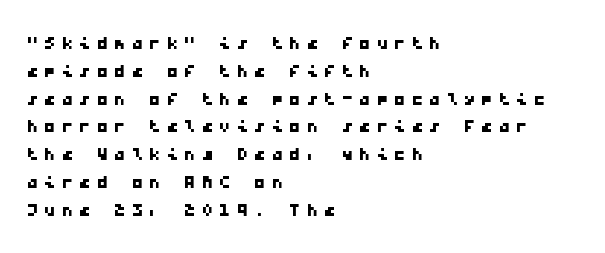
Q: Is the text underlined? A: No.
Q: How is the paragraph aligned? A: Left-aligned.
Q: Is the spacing between letters normal or unusually wide? A: Unusually wide.
